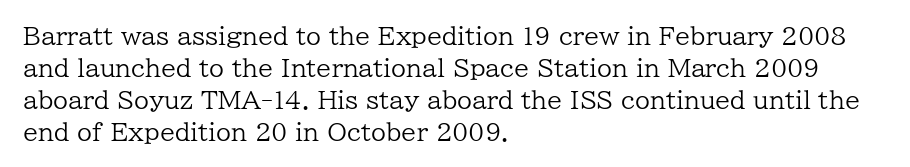
The image shows 24 px text type, upright; set left-aligned, normal line spacing (1.33x), normal letter spacing, not underlined.
